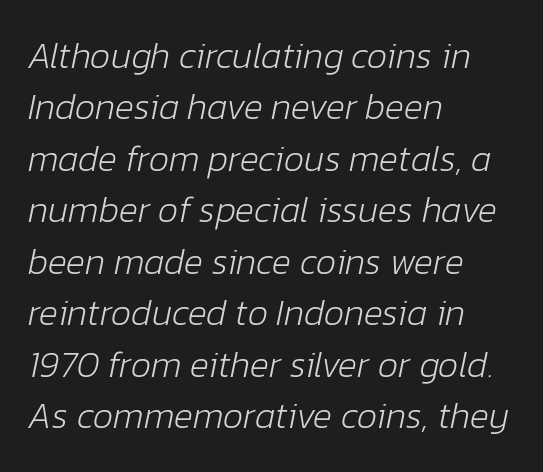
The image shows 36 px light type, italic (leaning right); set left-aligned, normal line spacing (1.43x), normal letter spacing, not underlined; low stroke contrast and a medium x-height.
